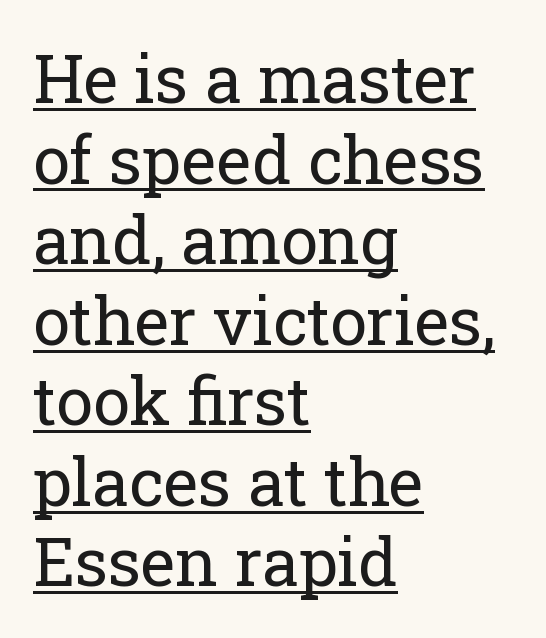
Teacher's note: observe the even left margin — that is flush-left alignment. Honestly, the letter spacing is just normal — you wouldn't notice it. The lettering holds an erect, upright posture throughout. The passage shown is typed in a proportional face where columns would drift. Somebody hit Ctrl+U on this one — the words are underlined. This sample uses a serif face.
